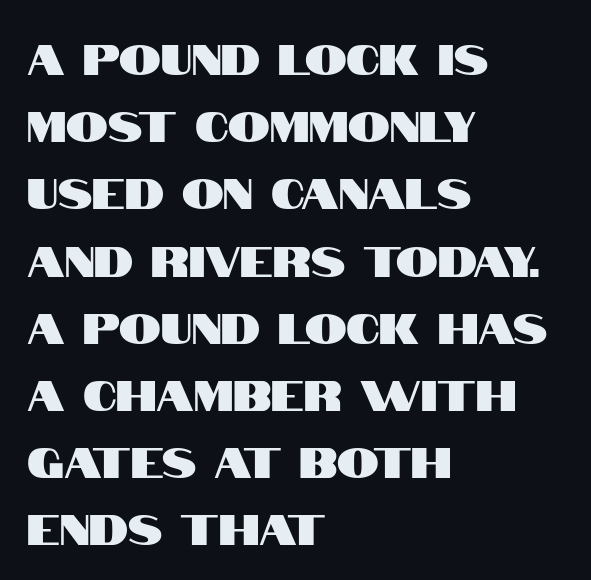
The image shows 42 px condensed sans-serif type, upright; set left-aligned, normal line spacing (1.6x), normal letter spacing, not underlined; high stroke contrast and a large x-height.
